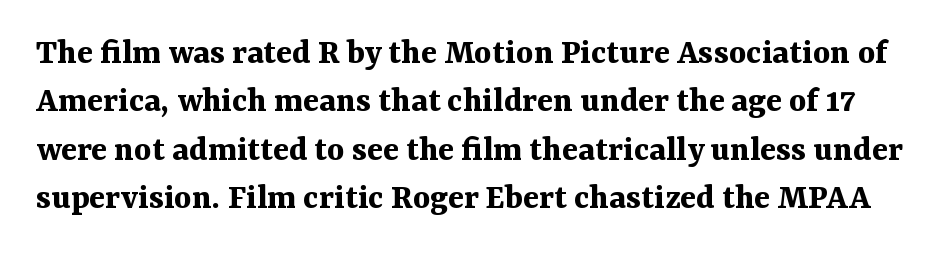
Q: Is the text bold? A: Yes.
Q: Is the text italic (slanted)? A: No, it is upright.
Q: Is the typeface a serif or a sans-serif typeface? A: Serif.
Q: Is the text underlined? A: No.
Q: Is the spacing between letters normal or unusually wide? A: Normal.
Q: Is the spacing between lines tight, normal or loose? A: Normal.
Q: Width (condensed, normal, or wide)? A: Normal.
Q: Stroke contrast? A: Medium.
Q: x-height? A: Medium.
Q: Monospaced? A: No.
